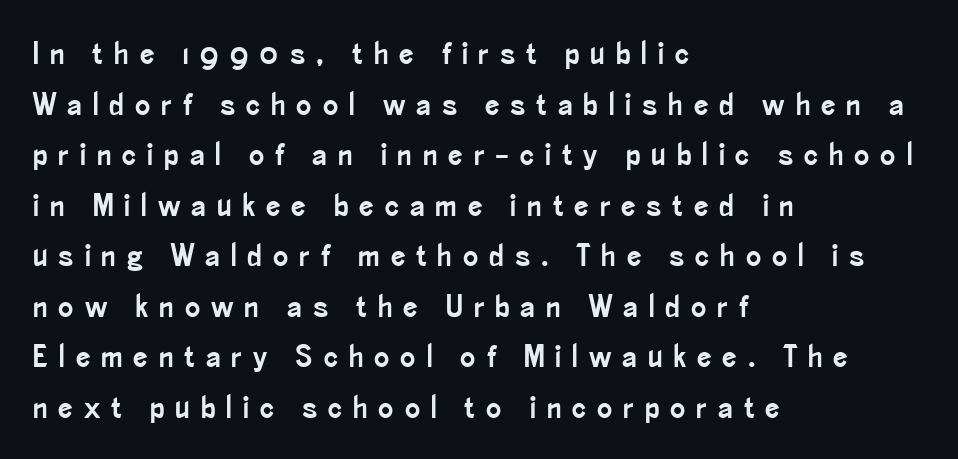
The image shows 32 px condensed sans-serif type, upright; set left-aligned, normal line spacing (1.58x), unusually wide letter spacing (+0.34 em), not underlined; low stroke contrast and a small x-height.
